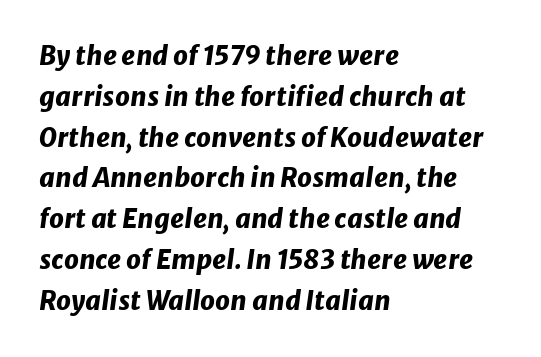
This sample is left-justified, so line endings fall wherever the words run out. The words here are not underlined. The axis of the letterforms is tilted away from vertical. How would I describe the line gaps? Plain and ordinary.
